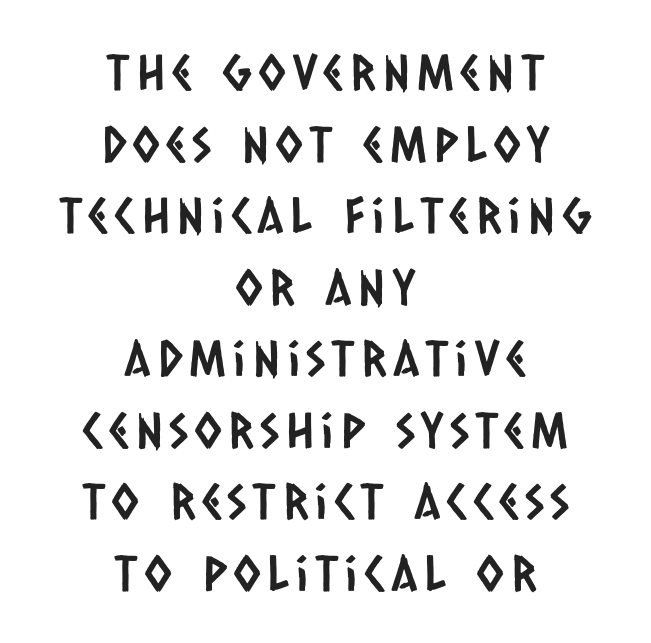
{"serif": "no", "width": "condensed", "stroke_contrast": "low", "x_height": "large", "monospaced": "no", "underline": "no", "align": "center", "line_spacing": "normal", "line_spacing_ratio": 1.46, "glyph_px": 49}
